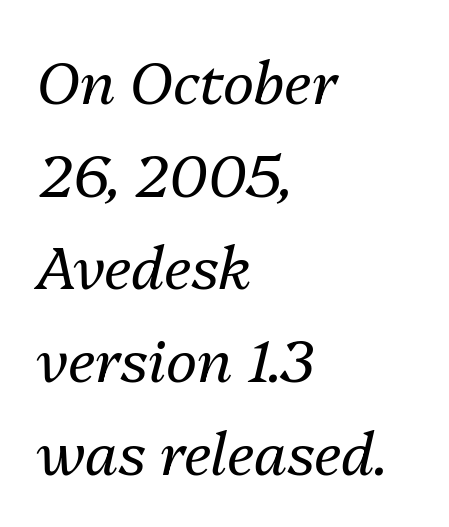
Q: Is the text bold? A: No.
Q: Is the text italic (slanted)? A: Yes, it leans right by about 13 degrees.
Q: Is the text underlined? A: No.
Q: How is the paragraph aligned? A: Left-aligned.
Q: Is the spacing between letters normal or unusually wide? A: Normal.
Q: Is the spacing between lines tight, normal or loose? A: Normal.
Q: Width (condensed, normal, or wide)? A: Normal.
Q: Stroke contrast? A: Medium.
Q: x-height? A: Medium.
Q: Monospaced? A: No.
